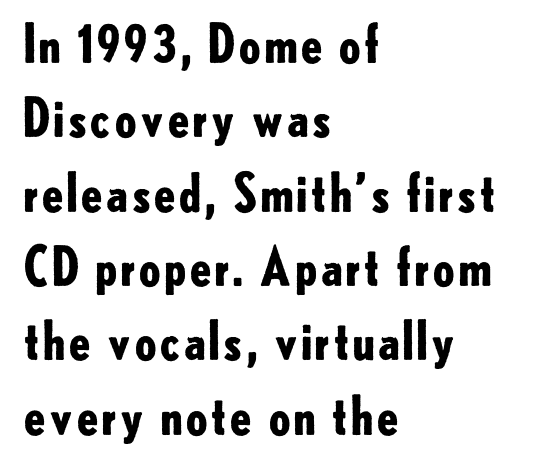
In terms of letterform style, serifs are entirely absent. Students, note that the glyphs here touch the page at normal intervals. Characters remain perfectly vertical along every line. Character widths vary here, with narrow letters taking less room than wide ones. Plain, unruled lines of type. The rows are spaced the way most documents space them.
